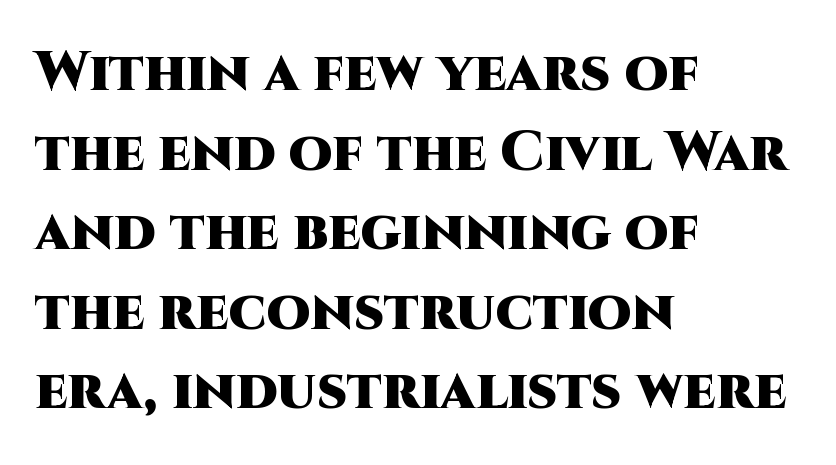
The image shows 56 px heavy sans-serif type, upright; set left-aligned, normal line spacing (1.42x), normal letter spacing, not underlined; high stroke contrast and a large x-height.
